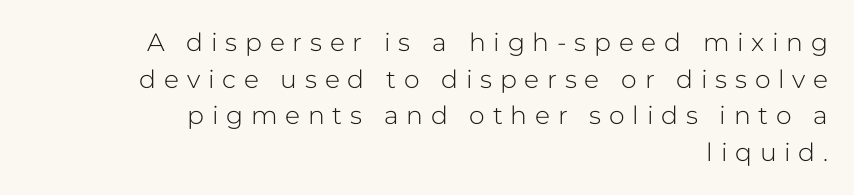
{"italic": "no", "bold": "no", "underline": "no", "align": "right", "line_spacing": "normal", "line_spacing_ratio": 1.47, "letter_spacing": "wide", "letter_spacing_em": 0.31, "glyph_px": 25}
